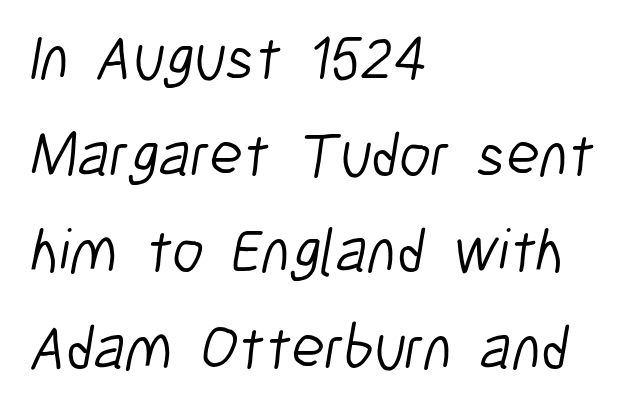
The image shows 62 px light, condensed sans-serif type; set left-aligned, normal line spacing (1.56x), normal letter spacing, not underlined; low stroke contrast and a medium x-height.
